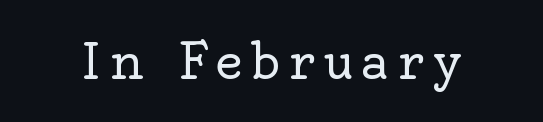
The passage shown is typed in a proportional face where columns would drift. The words here are not underlined. Regarding serifs, this sample has them. No italicization has been applied; the sample stays upright.
